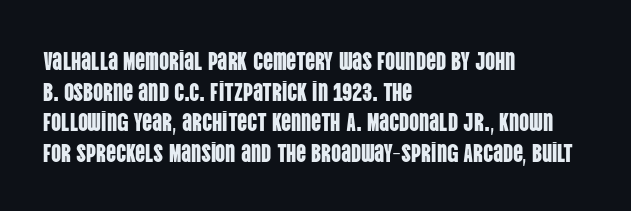
The image shows 25 px text type, upright; set left-aligned, line spacing 1.23x, normal letter spacing, not underlined.
